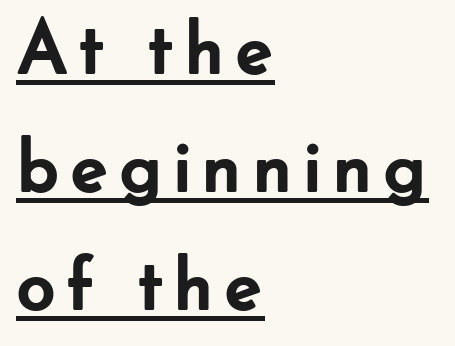
{"serif": "no", "italic": "no", "bold": "yes", "weight": "semibold", "width": "normal", "stroke_contrast": "low", "x_height": "small", "monospaced": "no", "underline": "yes", "align": "left", "line_spacing": "normal", "line_spacing_ratio": 1.53, "glyph_px": 77}
